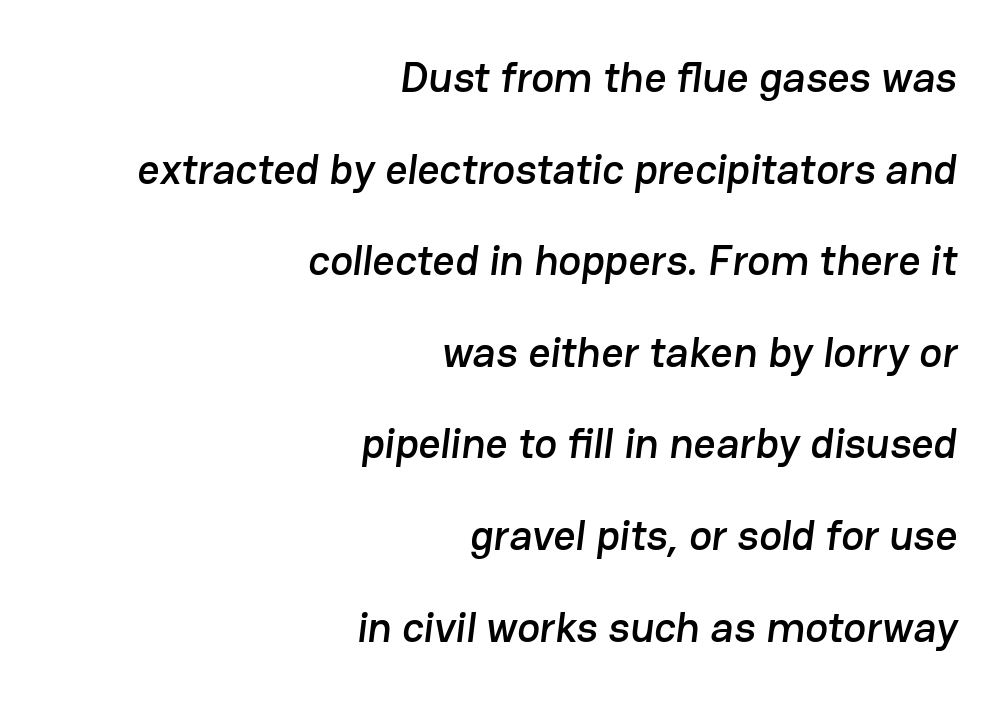
Q: Is the typeface a serif or a sans-serif typeface? A: Sans-serif.
Q: Is the text underlined? A: No.
Q: How is the paragraph aligned? A: Right-aligned.
Q: Is the spacing between letters normal or unusually wide? A: Normal.
Q: Is the spacing between lines tight, normal or loose? A: Loose.
Q: Width (condensed, normal, or wide)? A: Normal.
Q: Stroke contrast? A: Low.
Q: x-height? A: Medium.
Q: Monospaced? A: No.
